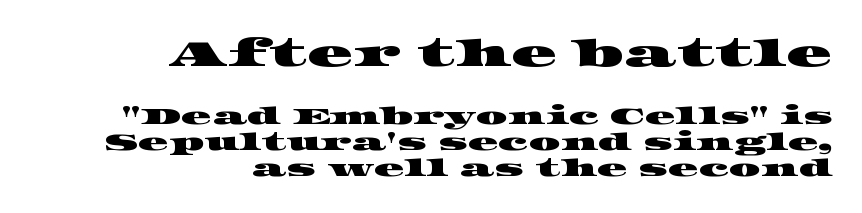
A flush-right, rag-left setting is used for this passage. The type is set solid horizontally, with unmodified tracking. Bigger letters appear in the top chunk; the bottom chunk is reduced. Is this a fixed-width face? No — the glyphs have proportional, varying widths. Each new line begins almost immediately beneath the previous one.
